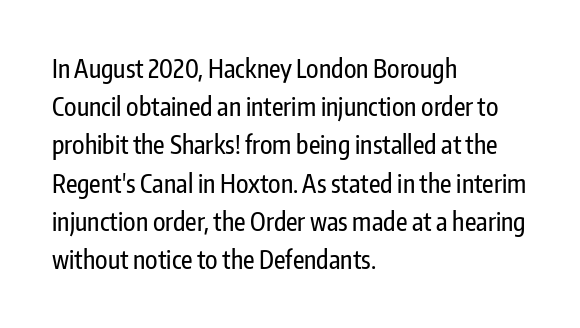
{"italic": "no", "underline": "no", "align": "left", "line_spacing": "normal", "line_spacing_ratio": 1.53, "letter_spacing": "normal", "letter_spacing_em": 0.0, "glyph_px": 25}
